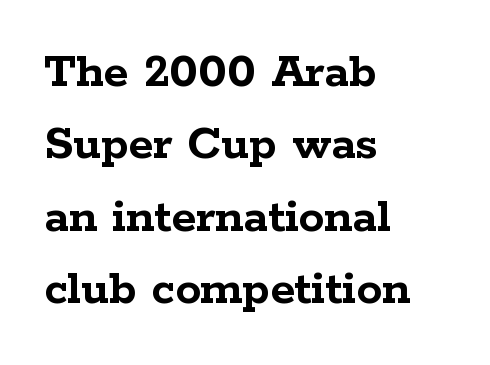
The image shows 51 px semibold, wide serif type, upright; set left-aligned, normal line spacing (1.42x), normal letter spacing, not underlined; low stroke contrast and a medium x-height.
